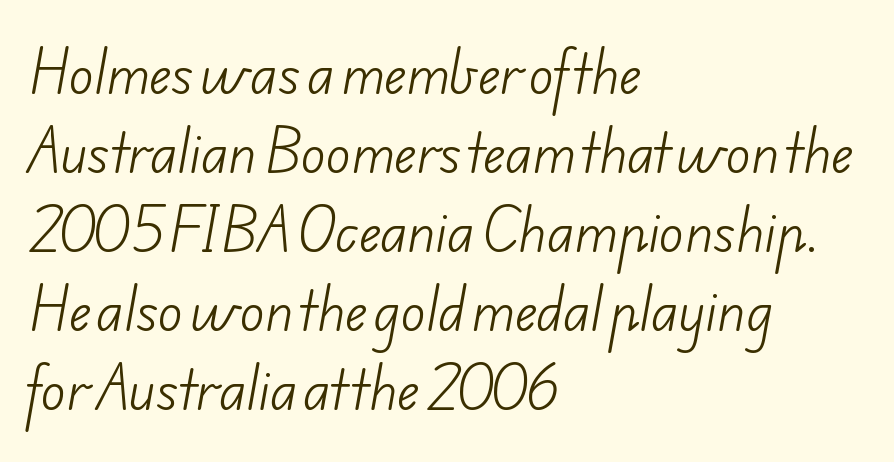
{"serif": "no", "bold": "no", "weight": "light", "width": "normal", "stroke_contrast": "low", "x_height": "small", "monospaced": "no", "underline": "no", "align": "left", "line_spacing": "normal", "line_spacing_ratio": 1.52, "letter_spacing": "normal", "letter_spacing_em": 0.0, "glyph_px": 52}
